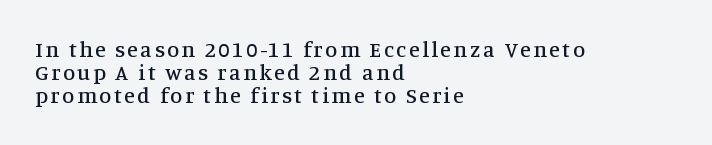
{"italic": "no", "underline": "no", "align": "left", "line_spacing": "tight", "line_spacing_ratio": 1.05, "glyph_px": 22}
